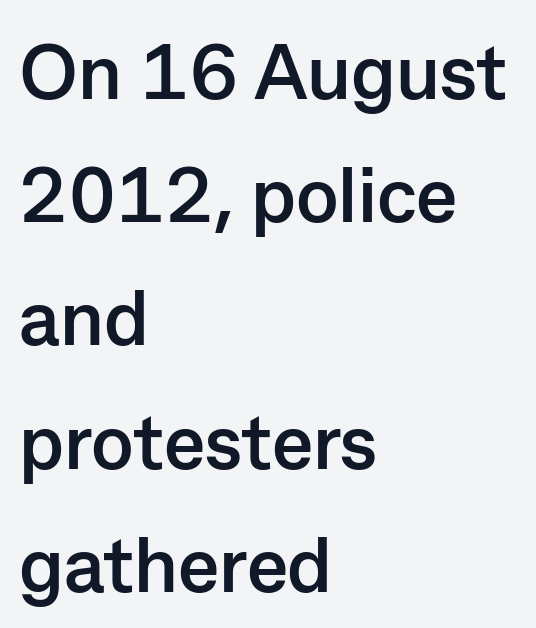
Q: Is the text bold? A: Yes.
Q: Is the text italic (slanted)? A: No, it is upright.
Q: Is the typeface a serif or a sans-serif typeface? A: Sans-serif.
Q: Is the text underlined? A: No.
Q: How is the paragraph aligned? A: Left-aligned.
Q: Is the spacing between letters normal or unusually wide? A: Normal.
Q: Is the spacing between lines tight, normal or loose? A: Normal.
Q: Width (condensed, normal, or wide)? A: Normal.
Q: Stroke contrast? A: Low.
Q: x-height? A: Medium.
Q: Monospaced? A: No.
